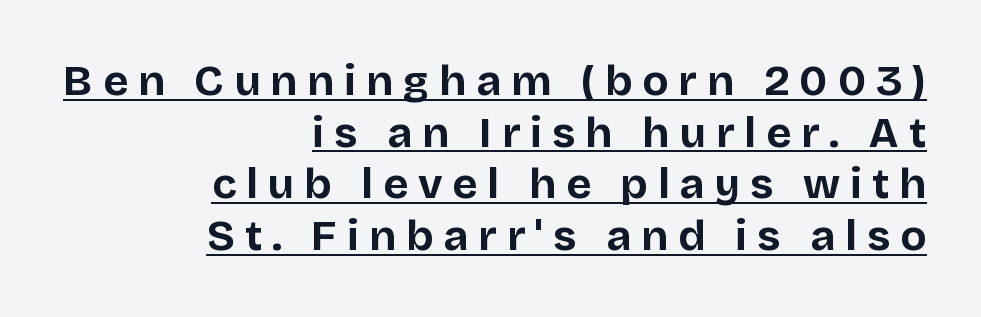
Grotesque or geometric, the face here clearly has no serifs. Honestly, the letter spacing is so wide it's the main thing you notice. Its strokes are broad and dark, the hallmark of bold type. Character widths vary here, with narrow letters taking less room than wide ones. Line ends are locked; line starts wander. These lines were composed using upright roman letters.
